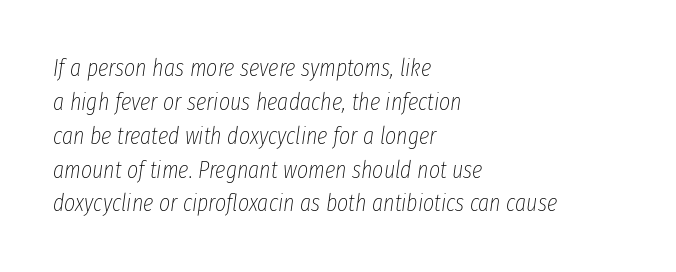
The image shows 24 px text type, italic (leaning right); set left-aligned, normal line spacing (1.41x), normal letter spacing, not underlined.
